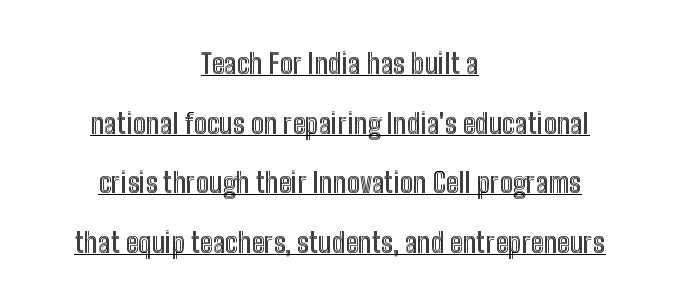
It's the straight-up-and-down kind of type. Centered paragraph, ragged on both sides. Rows of type keep a wide berth in the vertical direction. What decoration does the sample have? An underline.
